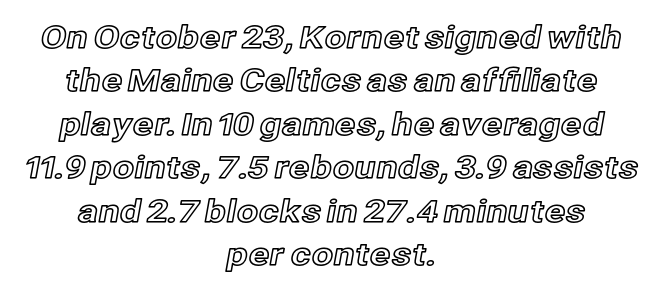
Q: Is the text italic (slanted)? A: Yes.
Q: Is the text underlined? A: No.
Q: How is the paragraph aligned? A: Centered.
Q: Is the spacing between letters normal or unusually wide? A: Normal.
Q: Is the spacing between lines tight, normal or loose? A: Normal.
Q: Width (condensed, normal, or wide)? A: Normal.
Q: x-height? A: Medium.
Q: Monospaced? A: No.
